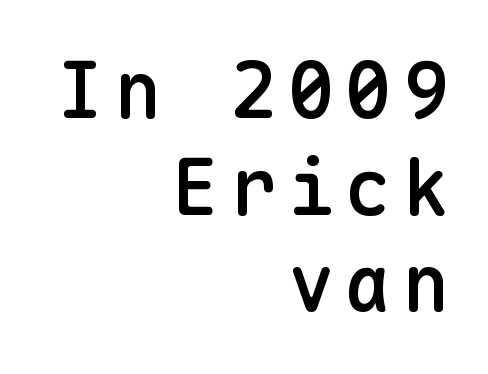
{"serif": "no", "italic": "no", "bold": "semi", "weight": "semibold", "width": "normal", "stroke_contrast": "low", "x_height": "medium", "monospaced": "yes", "underline": "no", "align": "right", "line_spacing_ratio": 1.24, "glyph_px": 78}
